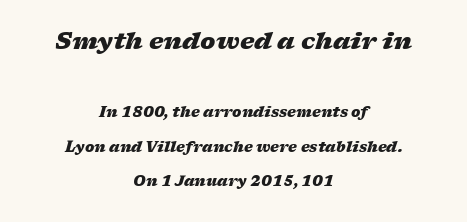
Every row of glyphs is offset so its center matches the block's center. Strokes here are thick enough to call this a true bold. The baseline area is clear. Looking at the ascenders, they clearly lean.
